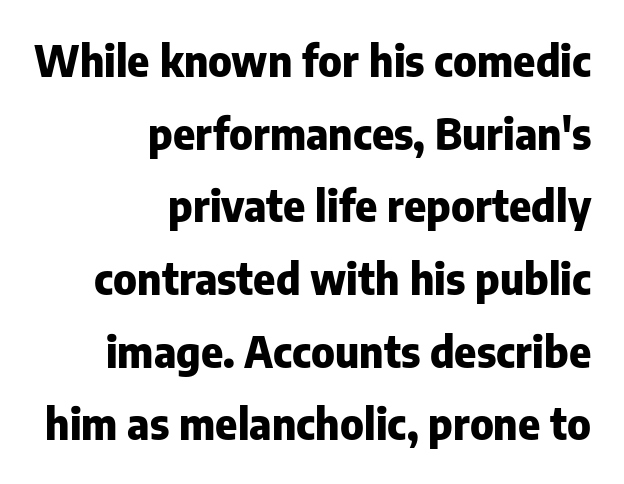
Serifs: no, the terminals of the letterforms are clean. Right-aligned paragraph, ragged on the left. A typesetter would call this zero additional tracking. The letters advance in unequal steps, a hallmark of proportional type. Words float on clear page, feet unadorned.
